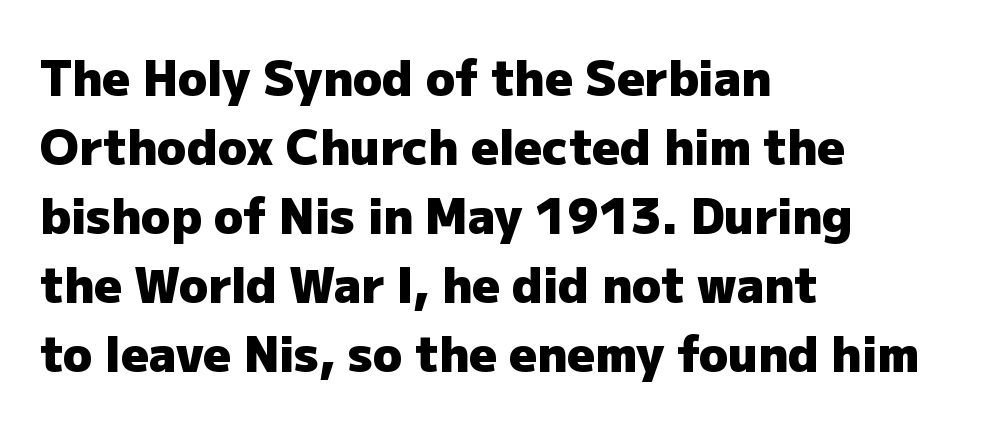
Strong, thick strokes mark this as bold type. Horizontally, the lines are justified to the leading edge only. Note the varied advance widths — an 'i' is clearly narrower than an 'm'. Standard letterfit; no display-style spreading of the glyphs. The line-height multiplier appears to be the usual default.
